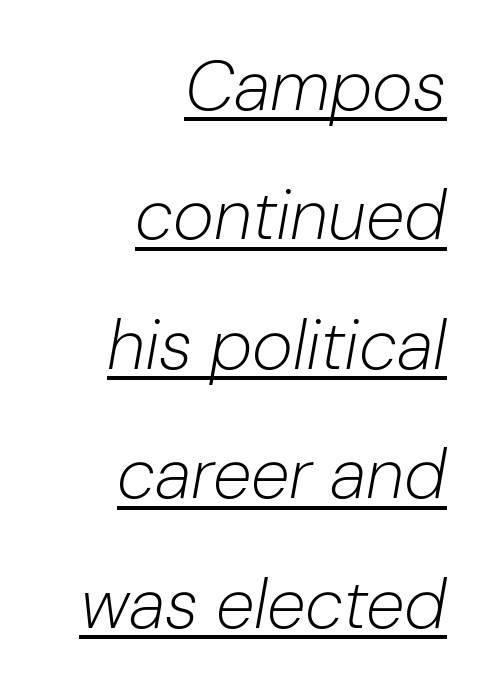
The image shows 70 px light type, italic (leaning right); set right-aligned, line spacing 1.85x, normal letter spacing, underlined; low stroke contrast and a medium x-height.
